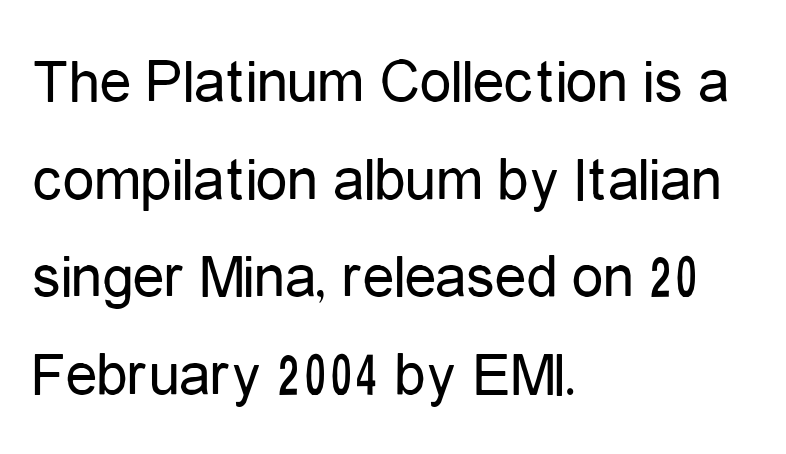
Each new line begins a customary step beneath the previous one. Bare-footed words on every line. The font family rendered here belongs to the sans-serif group. The gaps between neighbouring characters are ordinary and unremarkable.
